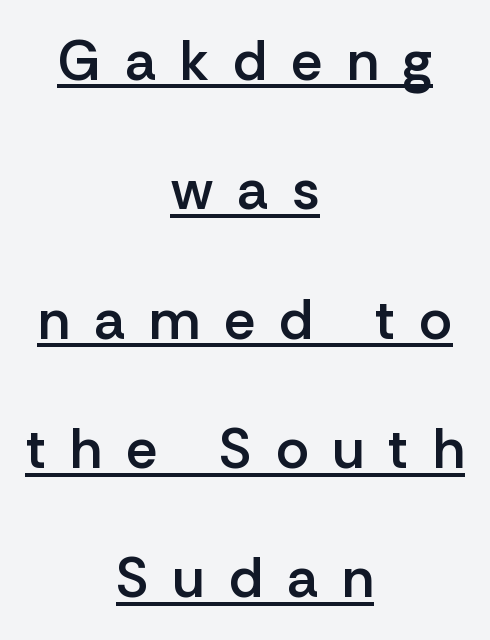
The image shows 56 px semibold sans-serif type, upright; set centered, loose line spacing (2.31x), unusually wide letter spacing (+0.43 em), underlined; low stroke contrast and a medium x-height.
